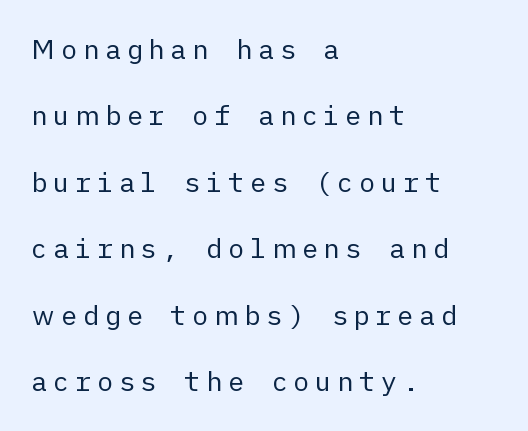
The image shows 27 px text type, upright; set left-aligned, loose line spacing (2.46x), unusually wide letter spacing (+0.21 em), not underlined.
